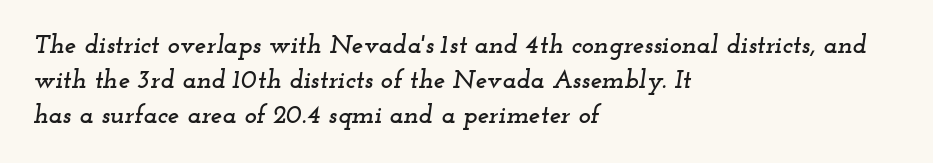
Alignment: flush left. The baseline area is clear. A normal amount of white space separates one row of letters from the next. The gaps between neighbouring characters are ordinary and unremarkable. Posture: slanted.
